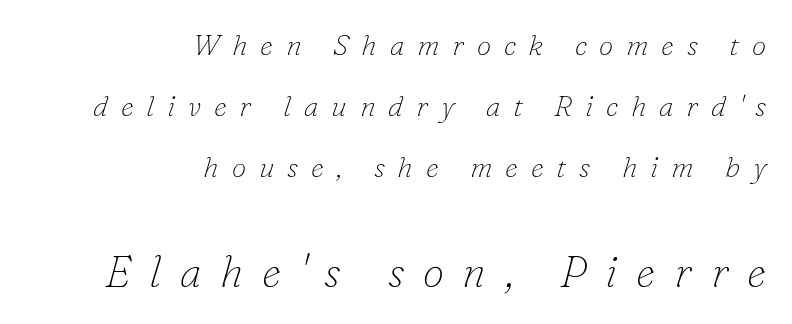
The image shows 43 px thin serif type, italic (leaning right); set right-aligned, loose line spacing (2.11x), unusually wide letter spacing (+0.44 em), not underlined; the second (bottom) block is 1.48x larger; low stroke contrast and a small x-height.
